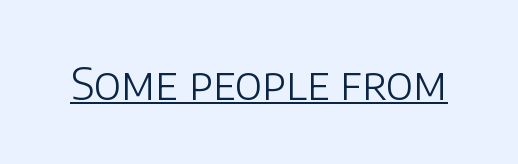
{"serif": "no", "italic": "no", "bold": "no", "weight": "light", "width": "normal", "stroke_contrast": "low", "x_height": "large", "monospaced": "no", "underline": "yes", "letter_spacing": "normal", "letter_spacing_em": 0.0, "glyph_px": 44}
